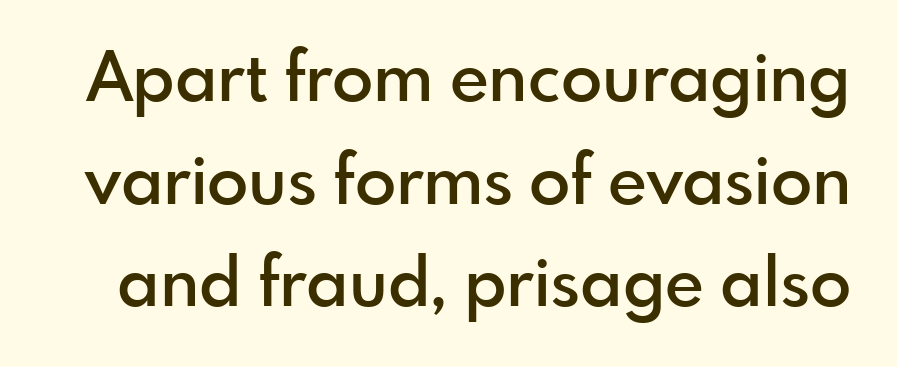
Q: Is the text bold? A: Semi-bold.
Q: Is the text italic (slanted)? A: No, it is upright.
Q: Is the typeface a serif or a sans-serif typeface? A: Sans-serif.
Q: Is the text underlined? A: No.
Q: Is the spacing between letters normal or unusually wide? A: Normal.
Q: Is the spacing between lines tight, normal or loose? A: Normal.
Q: Width (condensed, normal, or wide)? A: Normal.
Q: x-height? A: Small.
Q: Monospaced? A: No.
